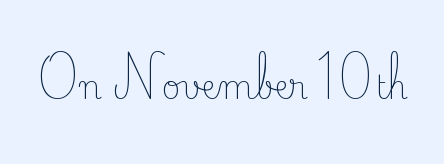
Q: Is the text bold? A: No.
Q: Is the text italic (slanted)? A: No, it is upright.
Q: Is the typeface a serif or a sans-serif typeface? A: Serif.
Q: Is the text underlined? A: No.
Q: Is the spacing between letters normal or unusually wide? A: Normal.
Q: Width (condensed, normal, or wide)? A: Normal.
Q: Stroke contrast? A: Low.
Q: x-height? A: Small.
Q: Monospaced? A: No.
